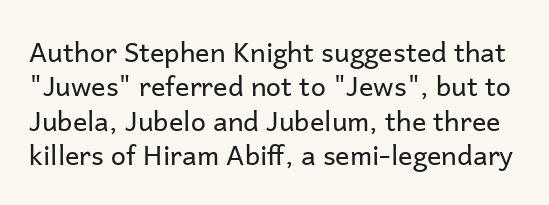
The letters stand straight up with perfectly vertical stems. Inter-character spacing is left at the font's built-in metrics. A normal amount of white space separates one row of letters from the next. Descender tails drop into unmarked territory. The letters look calm and open, with moderate or lighter stems.
